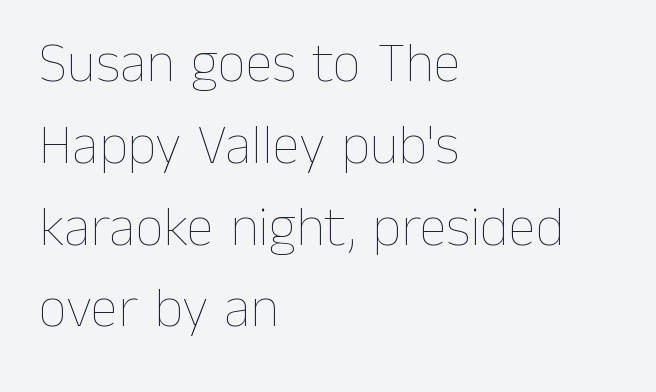
The space beneath each line is pristine and unruled. The strokes are not fattened; the text isn't bold. The rendering uses natural spacing where letterforms have individual widths. Layout note: lines flush left.
